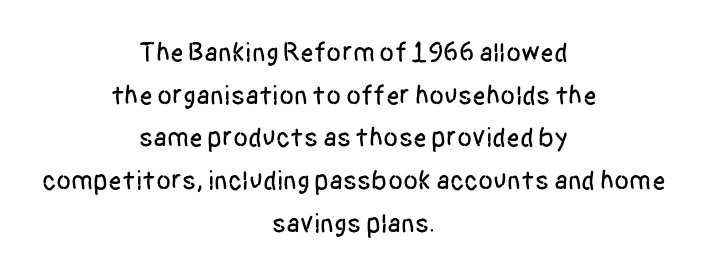
Horizontal alignment here is central, giving a formal, balanced look. Is there any slant? The stems are plumb. Lines of text with bare space underneath. The rendering keeps characters at their native spacing.
